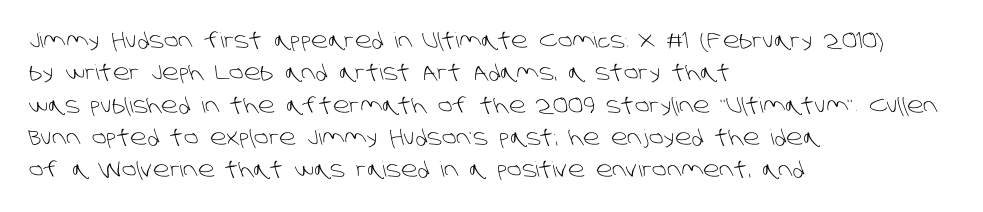
The image shows 21 px text type; set left-aligned, normal line spacing (1.54x), normal letter spacing, not underlined.
